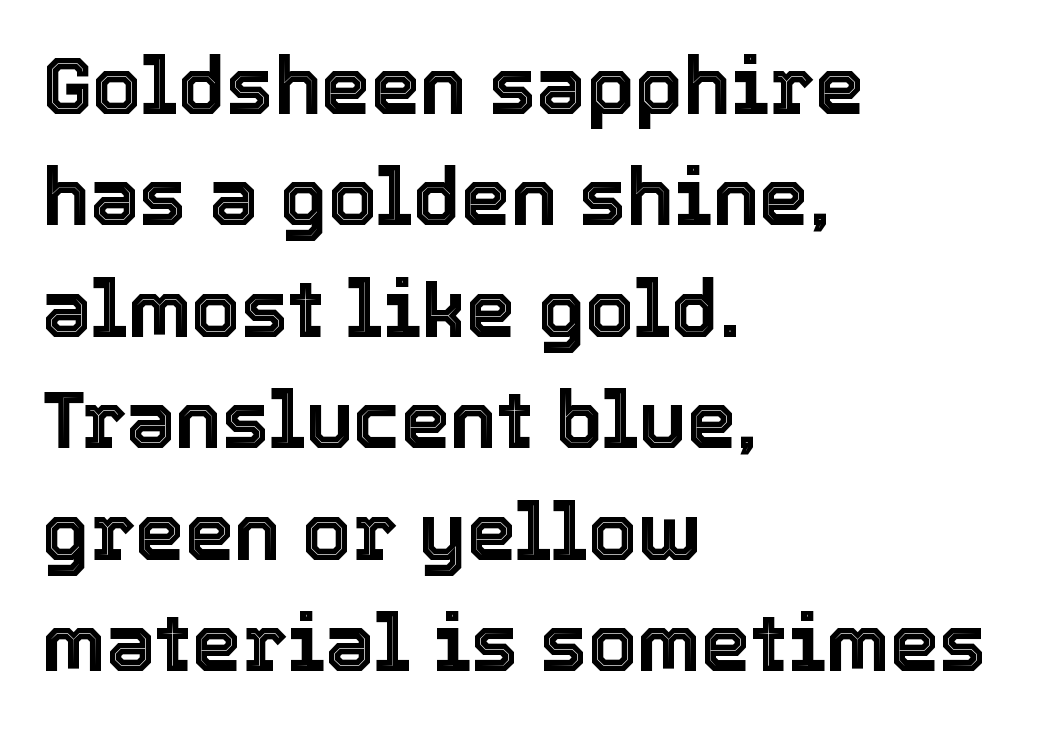
Q: Is the text italic (slanted)? A: No, it is upright.
Q: Is the text underlined? A: No.
Q: How is the paragraph aligned? A: Left-aligned.
Q: Is the spacing between letters normal or unusually wide? A: Normal.
Q: Is the spacing between lines tight, normal or loose? A: Normal.
Q: Width (condensed, normal, or wide)? A: Normal.
Q: x-height? A: Medium.
Q: Monospaced? A: No.
